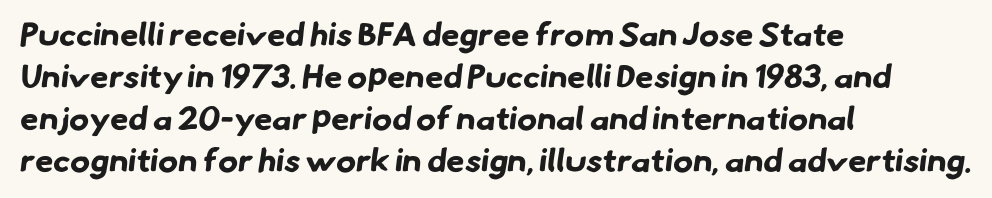
Q: Is the text bold? A: Yes.
Q: Is the typeface a serif or a sans-serif typeface? A: Sans-serif.
Q: Is the text underlined? A: No.
Q: How is the paragraph aligned? A: Left-aligned.
Q: Is the spacing between letters normal or unusually wide? A: Normal.
Q: Is the spacing between lines tight, normal or loose? A: Normal.
Q: Width (condensed, normal, or wide)? A: Normal.
Q: Stroke contrast? A: Low.
Q: x-height? A: Small.
Q: Monospaced? A: No.
